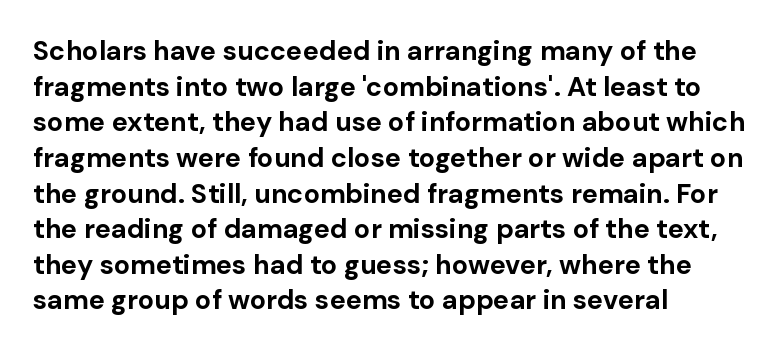
{"italic": "no", "bold": "yes", "underline": "no", "align": "left", "line_spacing": "normal", "line_spacing_ratio": 1.32, "letter_spacing": "normal", "letter_spacing_em": 0.0, "glyph_px": 27}
